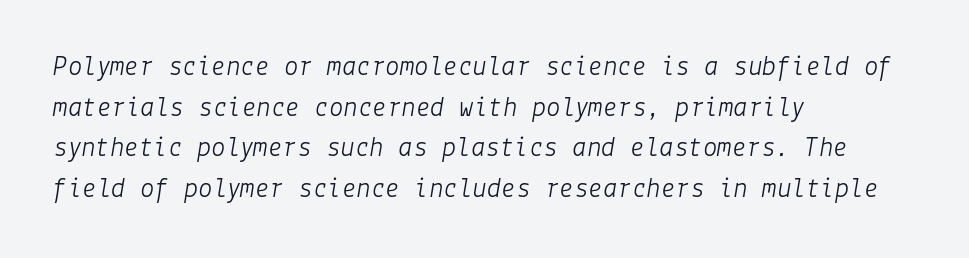
The passage is arranged the way most books set body copy — flush left. No word sits above an underline. Each new line begins a customary step beneath the previous one. Nothing heavy about these letters — not bold at all. Short note: letters normally spaced. Designer's note — italics engaged.
